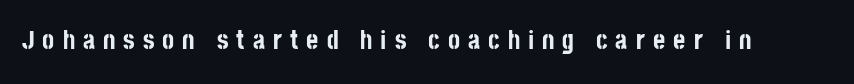
The image shows 26 px bold type, upright; set unusually wide letter spacing (+0.31 em), not underlined.
